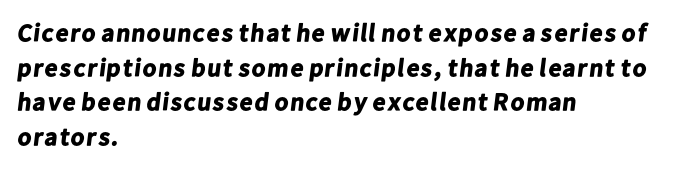
The image shows 25 px bold type; set left-aligned, normal line spacing (1.39x), normal letter spacing, not underlined.
